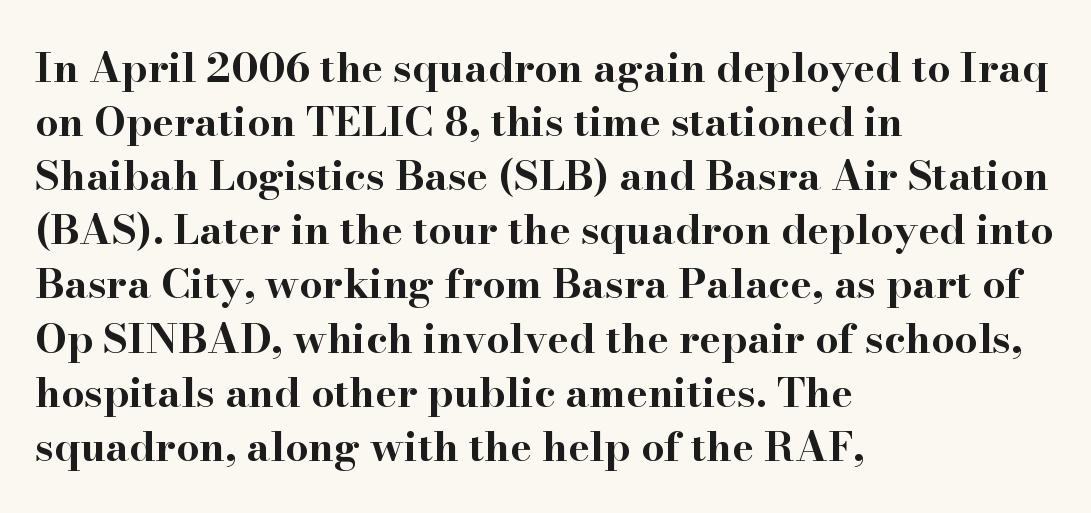
The line-height multiplier appears to be the usual default. Designer's note — italics off, roman on. The designer went with a serif here, giving each stem small feet. Here the designer chose a conventional face with non-uniform glyph widths.
